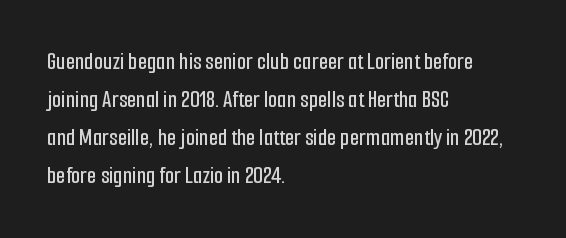
Q: Is the text italic (slanted)? A: No, it is upright.
Q: Is the text underlined? A: No.
Q: How is the paragraph aligned? A: Left-aligned.
Q: Is the spacing between letters normal or unusually wide? A: Normal.
Q: Is the spacing between lines tight, normal or loose? A: Normal.
